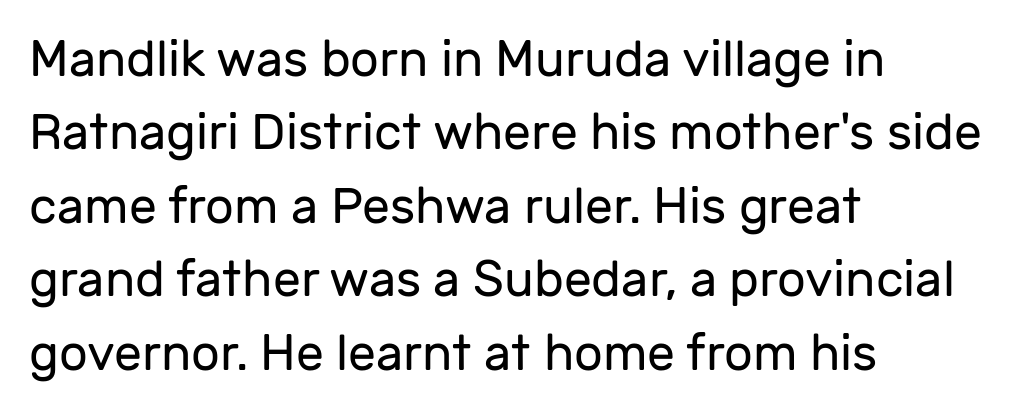
Each new line begins a customary step beneath the previous one. Glance below the letters and you will spot only blank space. This rendering leaves character spacing at its baseline value. This is the regular roman posture of the typeface.
